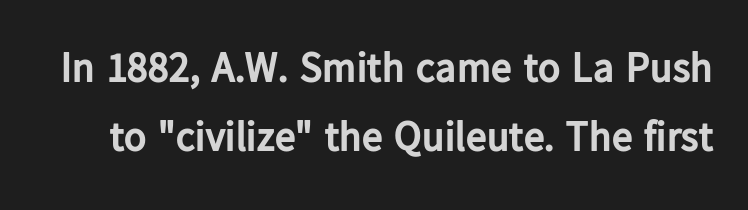
{"serif": "no", "italic": "no", "bold": "yes", "weight": "bold", "width": "normal", "stroke_contrast": "low", "x_height": "medium", "monospaced": "no", "underline": "no", "line_spacing": "normal", "line_spacing_ratio": 1.65, "letter_spacing": "normal", "letter_spacing_em": 0.0, "glyph_px": 42}
